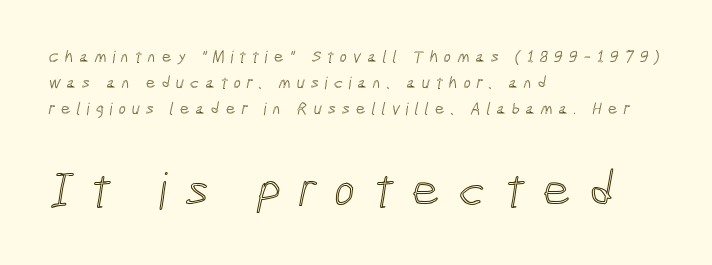
The image shows 50 px condensed type; set left-aligned, normal line spacing (1.53x), unusually wide letter spacing (+0.35 em), not underlined; the second (bottom) block is 2.94x larger; a medium x-height.
